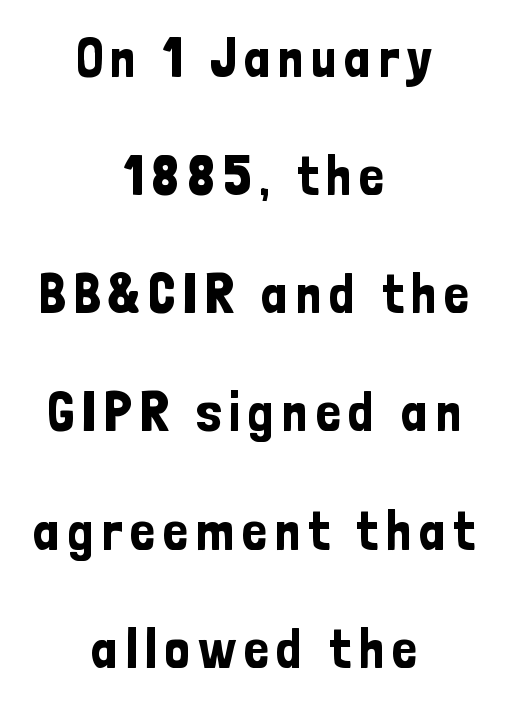
{"serif": "no", "italic": "no", "width": "condensed", "stroke_contrast": "low", "x_height": "medium", "monospaced": "no", "underline": "no", "align": "center", "line_spacing": "loose", "line_spacing_ratio": 2.11, "glyph_px": 56}
